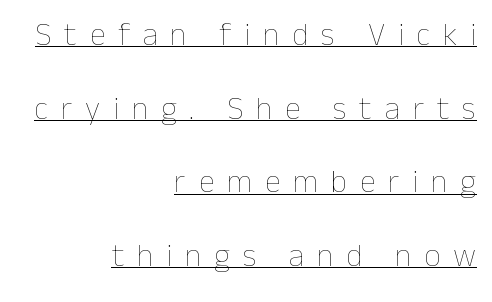
Weight class: somewhere from thin through regular. Here the designer chose a conventional face with non-uniform glyph widths. Each word looks stretched out because of the extra space between its letters. A roman cut, with each character standing at attention. Horizontally, the lines are justified to the trailing edge only.
